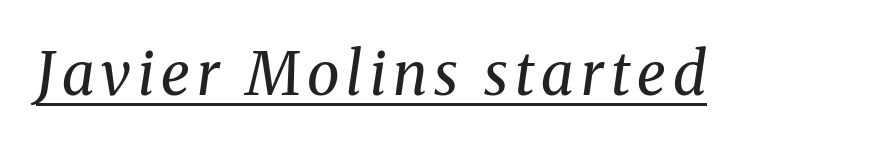
The image shows 59 px regular-weight serif type, italic (leaning right); set underlined; medium stroke contrast and a medium x-height.
